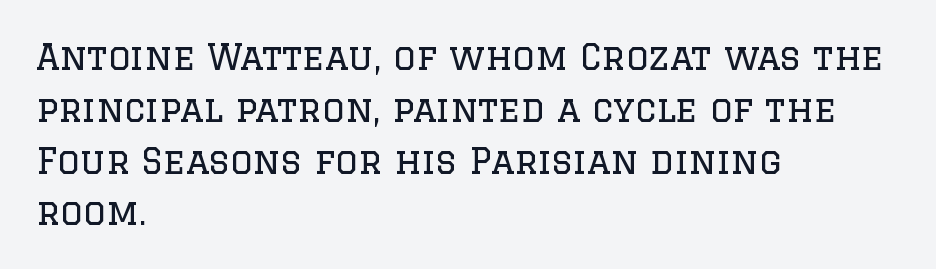
{"serif": "yes", "italic": "no", "bold": "no", "weight": "regular", "width": "normal", "stroke_contrast": "low", "x_height": "large", "monospaced": "no", "underline": "no", "align": "left", "line_spacing": "normal", "line_spacing_ratio": 1.48, "letter_spacing": "normal", "letter_spacing_em": 0.0, "glyph_px": 35}
